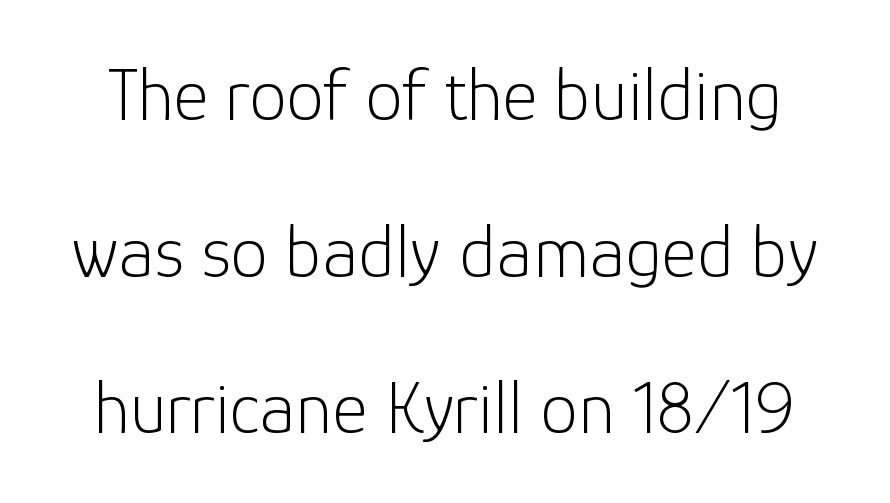
Q: Is the text bold? A: No.
Q: Is the text italic (slanted)? A: No, it is upright.
Q: Is the typeface a serif or a sans-serif typeface? A: Sans-serif.
Q: Is the text underlined? A: No.
Q: Is the spacing between letters normal or unusually wide? A: Normal.
Q: Is the spacing between lines tight, normal or loose? A: Loose.
Q: Width (condensed, normal, or wide)? A: Normal.
Q: Stroke contrast? A: Low.
Q: x-height? A: Medium.
Q: Monospaced? A: No.
